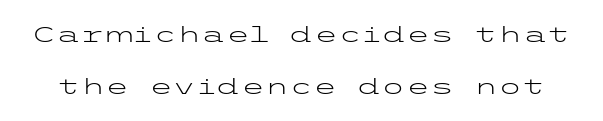
{"italic": "no", "bold": "no", "underline": "no", "line_spacing": "loose", "line_spacing_ratio": 2.38, "letter_spacing": "normal", "letter_spacing_em": 0.0, "glyph_px": 22}
